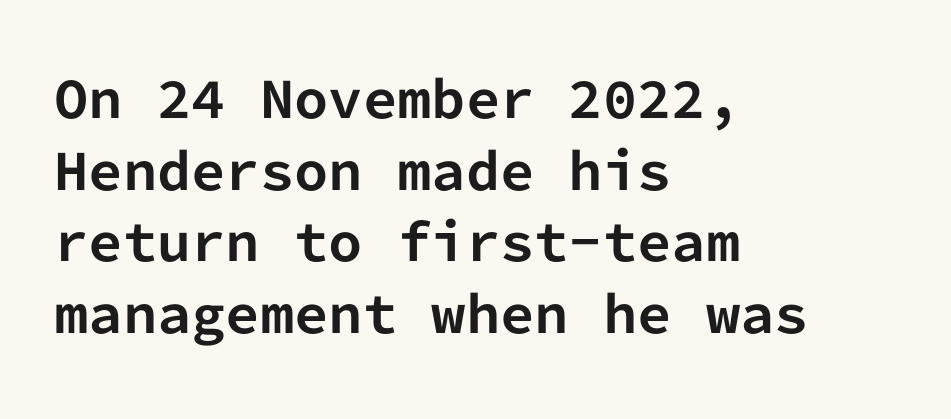
{"serif": "no", "italic": "no", "bold": "yes", "weight": "bold", "width": "normal", "stroke_contrast": "low", "x_height": "medium", "monospaced": "yes", "underline": "no", "align": "left", "line_spacing": "normal", "line_spacing_ratio": 1.46, "letter_spacing": "normal", "letter_spacing_em": 0.0, "glyph_px": 49}
